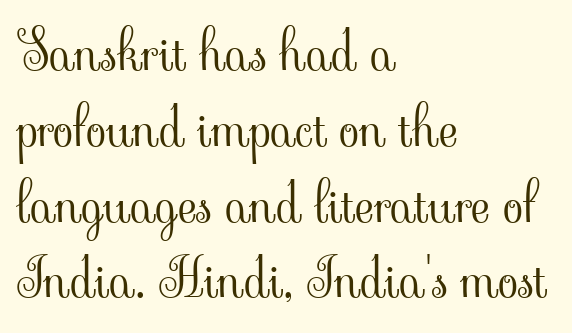
Q: Is the text bold? A: No.
Q: Is the text italic (slanted)? A: No, it is upright.
Q: Is the typeface a serif or a sans-serif typeface? A: Serif.
Q: Is the text underlined? A: No.
Q: How is the paragraph aligned? A: Left-aligned.
Q: Is the spacing between letters normal or unusually wide? A: Normal.
Q: Is the spacing between lines tight, normal or loose? A: Normal.
Q: Width (condensed, normal, or wide)? A: Normal.
Q: Stroke contrast? A: Low.
Q: x-height? A: Small.
Q: Monospaced? A: No.
